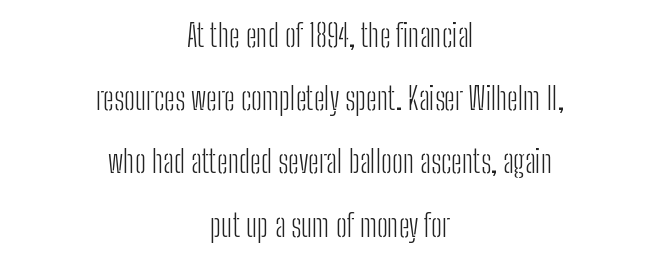
Q: Is the text bold? A: No.
Q: Is the text italic (slanted)? A: No, it is upright.
Q: Is the typeface a serif or a sans-serif typeface? A: Sans-serif.
Q: Is the text underlined? A: No.
Q: How is the paragraph aligned? A: Centered.
Q: Is the spacing between letters normal or unusually wide? A: Normal.
Q: Is the spacing between lines tight, normal or loose? A: Loose.
Q: Width (condensed, normal, or wide)? A: Condensed.
Q: Stroke contrast? A: Low.
Q: x-height? A: Medium.
Q: Monospaced? A: No.
